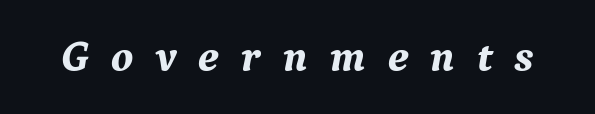
Q: Is the text bold? A: Yes.
Q: Is the text italic (slanted)? A: Yes, it leans right by about 9 degrees.
Q: Is the typeface a serif or a sans-serif typeface? A: Serif.
Q: Is the text underlined? A: No.
Q: Is the spacing between letters normal or unusually wide? A: Unusually wide.
Q: Width (condensed, normal, or wide)? A: Normal.
Q: Stroke contrast? A: Medium.
Q: x-height? A: Medium.
Q: Monospaced? A: No.
